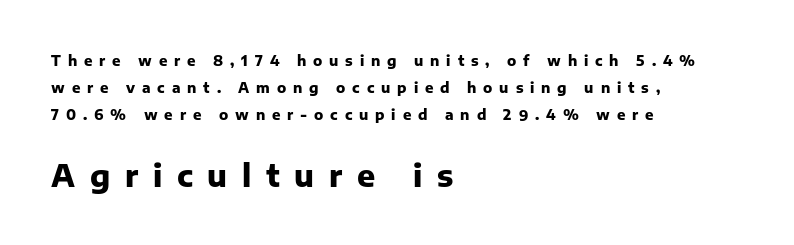
{"serif": "no", "italic": "no", "bold": "yes", "weight": "heavy", "width": "normal", "stroke_contrast": "low", "x_height": "medium", "monospaced": "no", "underline": "no", "align": "left", "line_spacing": "loose", "line_spacing_ratio": 1.92, "letter_spacing": "wide", "letter_spacing_em": 0.49, "larger_block": "second", "size_ratio": 2.14, "glyph_px": 30}
